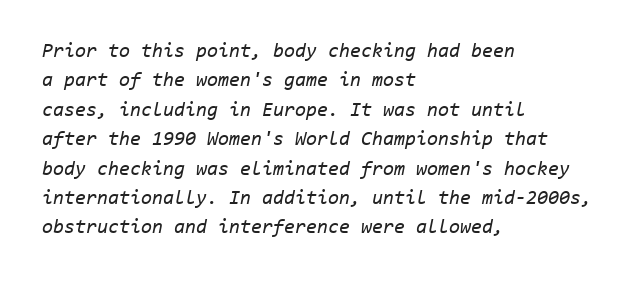
The image shows 20 px text type, italic (leaning right); set left-aligned, normal line spacing (1.47x), normal letter spacing, not underlined.
